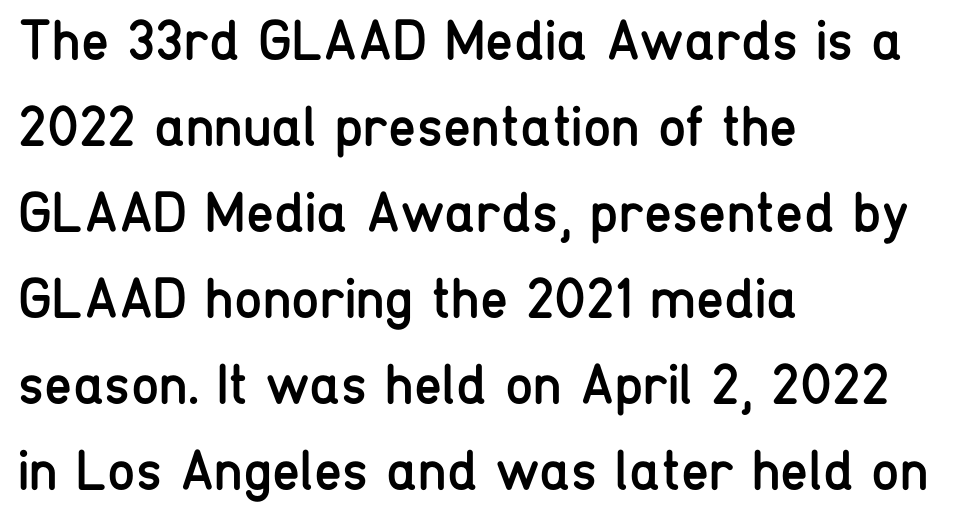
The image shows 57 px regular-weight, condensed sans-serif type, upright; set left-aligned, normal line spacing (1.51x), normal letter spacing, not underlined; low stroke contrast and a medium x-height.
